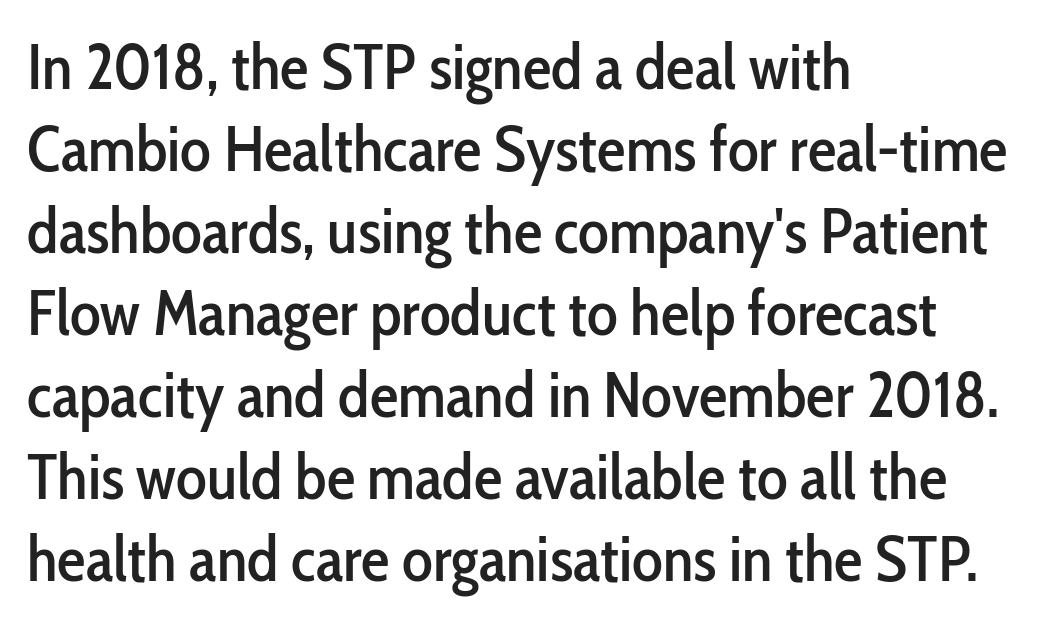
Note: no serifs on the glyphs. The letters advance in unequal steps, a hallmark of proportional type. The passage shown stacks its lines at a standard gap. Caption: standard tracking, unaltered. Beneath every word, the page is bare. A typesetter would mark this as roman, not italic.
